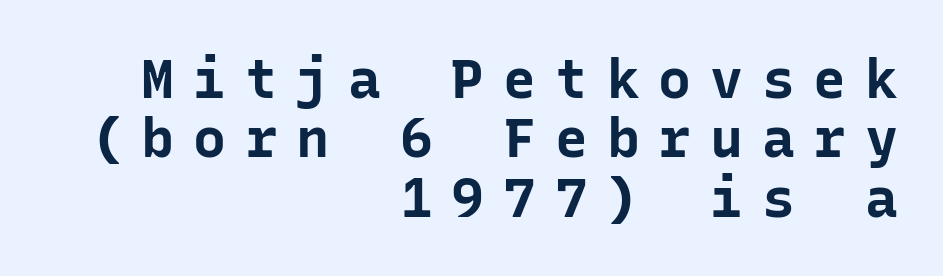
Q: Is the text bold? A: Yes.
Q: Is the text italic (slanted)? A: No, it is upright.
Q: Is the typeface a serif or a sans-serif typeface? A: Sans-serif.
Q: Is the text underlined? A: No.
Q: How is the paragraph aligned? A: Right-aligned.
Q: Is the spacing between letters normal or unusually wide? A: Unusually wide.
Q: Is the spacing between lines tight, normal or loose? A: Tight.
Q: Width (condensed, normal, or wide)? A: Normal.
Q: Stroke contrast? A: Low.
Q: x-height? A: Medium.
Q: Monospaced? A: Yes.
